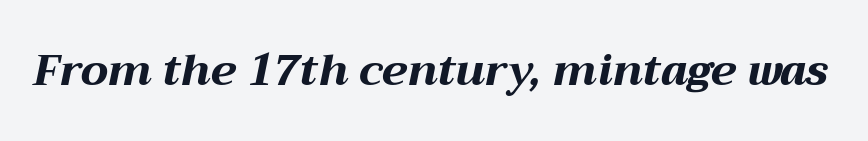
The image shows 43 px bold, wide type, italic (leaning right); set normal letter spacing, not underlined; medium stroke contrast and a medium x-height.
